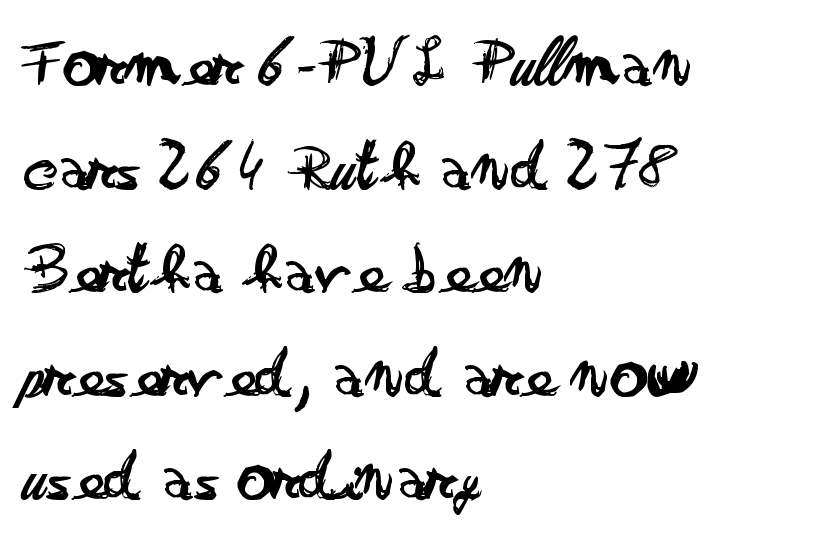
Q: Is the text bold? A: No.
Q: Is the text italic (slanted)? A: No, it is upright.
Q: Is the typeface a serif or a sans-serif typeface? A: Sans-serif.
Q: Is the text underlined? A: No.
Q: How is the paragraph aligned? A: Left-aligned.
Q: Is the spacing between letters normal or unusually wide? A: Normal.
Q: Is the spacing between lines tight, normal or loose? A: Normal.
Q: Width (condensed, normal, or wide)? A: Wide.
Q: Stroke contrast? A: Low.
Q: x-height? A: Small.
Q: Monospaced? A: No.
